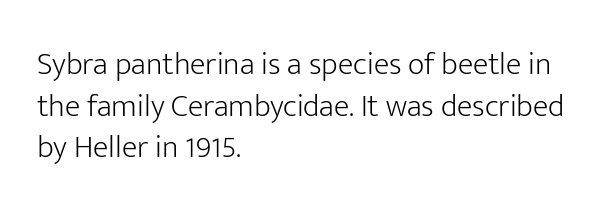
Think of a printed novel: that variable character pitch is what you see here. Anything drawn beneath the words? Only blank space. The face used here is a sans, in the tradition of grotesques and geometrics. Layout note: lines flush left. The face looks like a standard text weight, possibly lighter. The rendering uses a moderate line-height, typical for paragraphs.
